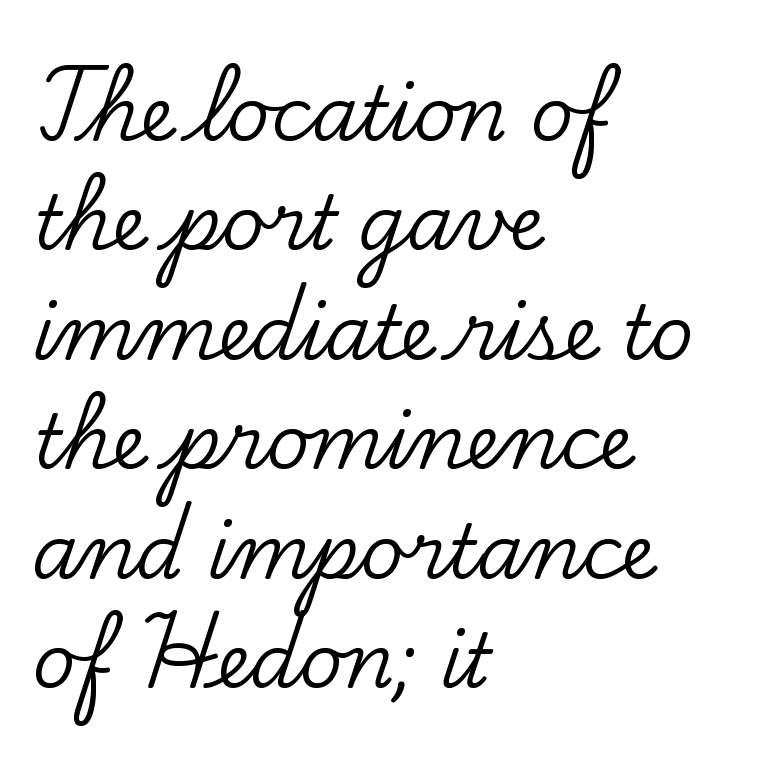
The image shows 75 px serif type; set left-aligned, normal line spacing (1.46x), normal letter spacing, not underlined; low stroke contrast and a small x-height.
